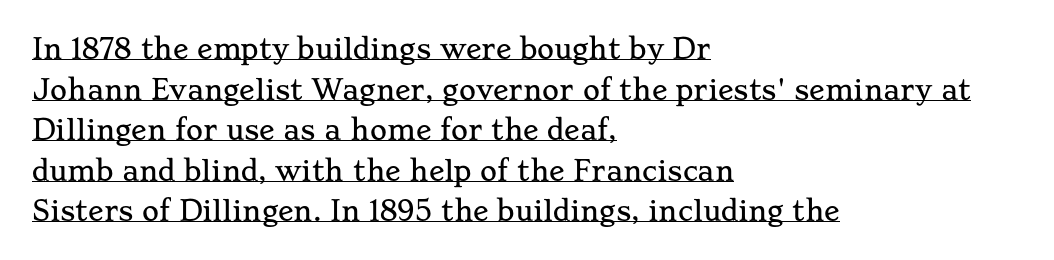
The image shows 26 px text type, upright; set left-aligned, normal line spacing (1.56x), normal letter spacing, underlined.
